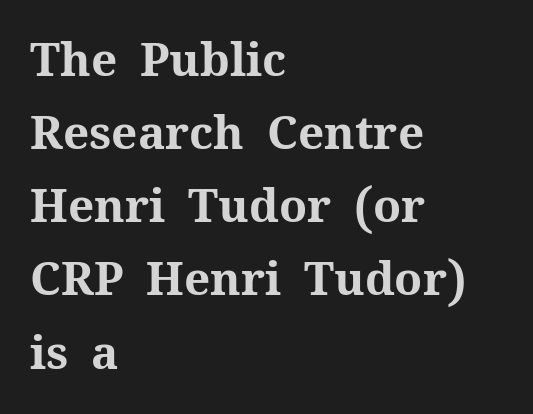
Q: Is the text bold? A: Yes.
Q: Is the text italic (slanted)? A: No, it is upright.
Q: Is the typeface a serif or a sans-serif typeface? A: Serif.
Q: Is the text underlined? A: No.
Q: How is the paragraph aligned? A: Left-aligned.
Q: Is the spacing between letters normal or unusually wide? A: Normal.
Q: Is the spacing between lines tight, normal or loose? A: Normal.
Q: Width (condensed, normal, or wide)? A: Normal.
Q: Stroke contrast? A: Medium.
Q: x-height? A: Medium.
Q: Monospaced? A: No.
